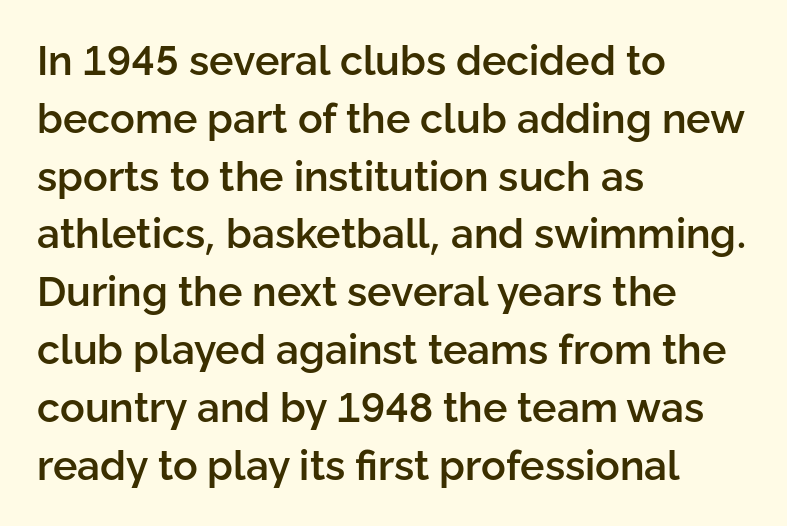
Q: Is the text bold? A: Semi-bold.
Q: Is the text italic (slanted)? A: No, it is upright.
Q: Is the typeface a serif or a sans-serif typeface? A: Sans-serif.
Q: Is the text underlined? A: No.
Q: How is the paragraph aligned? A: Left-aligned.
Q: Is the spacing between letters normal or unusually wide? A: Normal.
Q: Is the spacing between lines tight, normal or loose? A: Normal.
Q: Width (condensed, normal, or wide)? A: Normal.
Q: Stroke contrast? A: Low.
Q: x-height? A: Medium.
Q: Monospaced? A: No.
